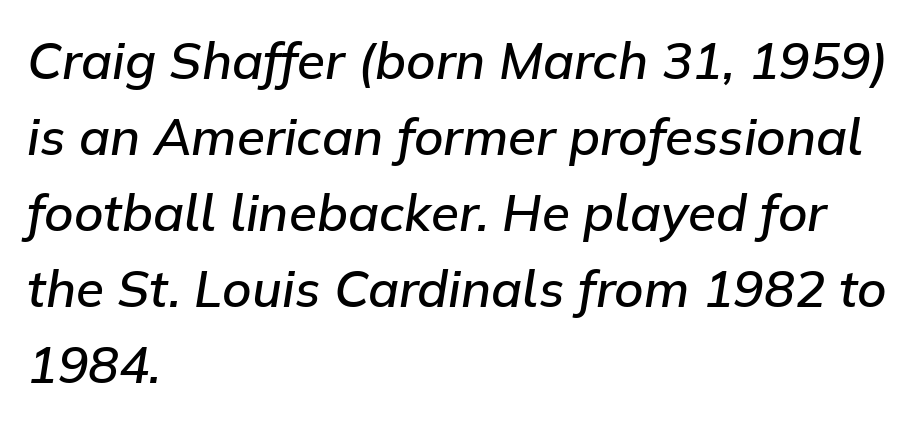
Interline gaps are of average width in this sample. Does extra space separate the letters? No, they use regular spacing. A bare baseline throughout the passage. Note the varied advance widths — an 'i' is clearly narrower than an 'm'. This sample uses an oblique cut, with every glyph tilted off the vertical. Does the weight exceed regular? Yes, but only to semibold.
